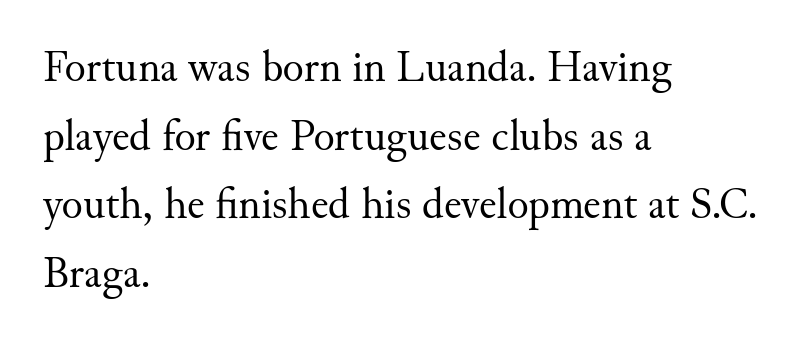
Q: Is the text bold? A: No.
Q: Is the text italic (slanted)? A: No, it is upright.
Q: Is the typeface a serif or a sans-serif typeface? A: Serif.
Q: Is the text underlined? A: No.
Q: How is the paragraph aligned? A: Left-aligned.
Q: Is the spacing between letters normal or unusually wide? A: Normal.
Q: Is the spacing between lines tight, normal or loose? A: Normal.
Q: Width (condensed, normal, or wide)? A: Normal.
Q: Stroke contrast? A: Medium.
Q: x-height? A: Small.
Q: Monospaced? A: No.
